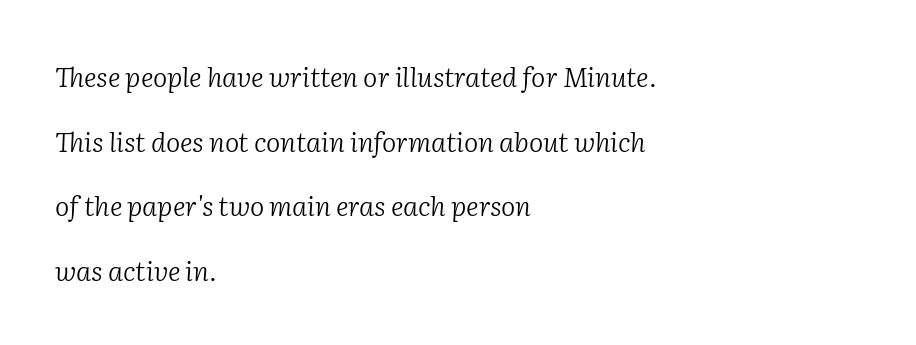
The image shows 27 px text type, italic (leaning right); set left-aligned, loose line spacing (2.39x), normal letter spacing, not underlined.
